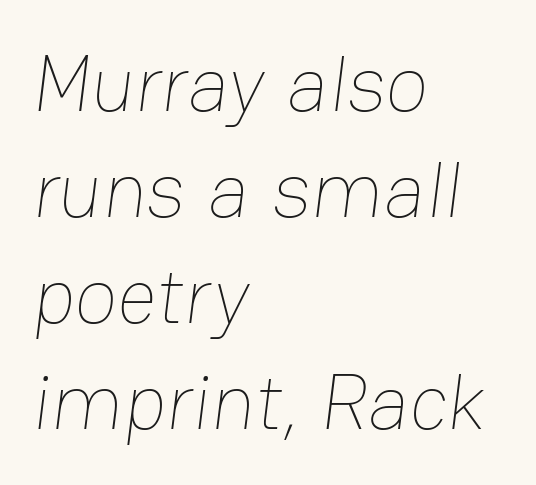
Q: Is the text bold? A: No.
Q: Is the text underlined? A: No.
Q: How is the paragraph aligned? A: Left-aligned.
Q: Is the spacing between letters normal or unusually wide? A: Normal.
Q: Is the spacing between lines tight, normal or loose? A: Normal.
Q: Width (condensed, normal, or wide)? A: Normal.
Q: Stroke contrast? A: Low.
Q: x-height? A: Medium.
Q: Monospaced? A: No.
